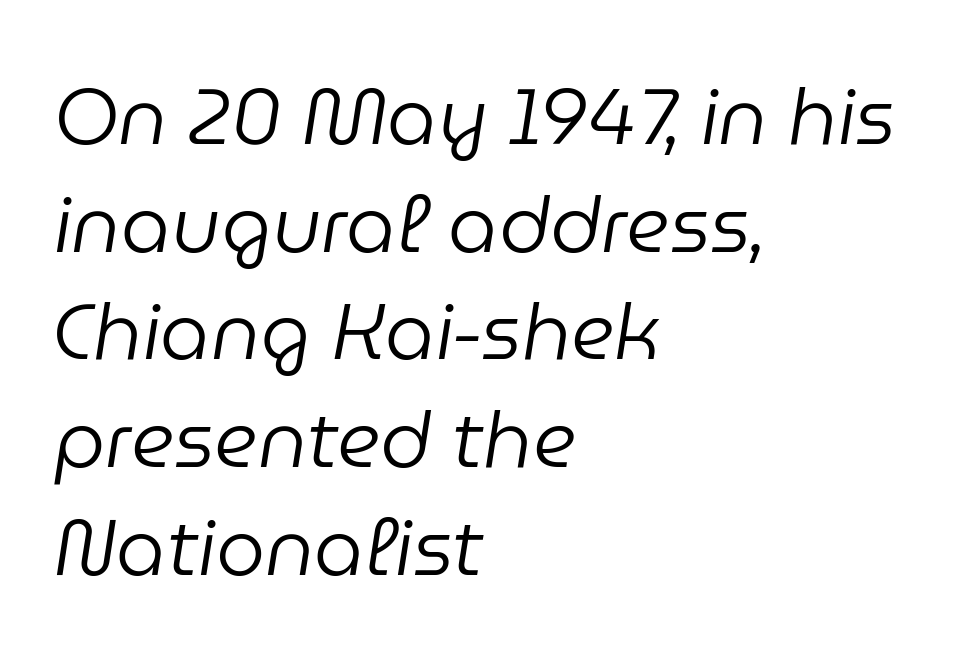
Q: Is the text bold? A: No.
Q: Is the text italic (slanted)? A: Yes, it leans right by about 9 degrees.
Q: Is the text underlined? A: No.
Q: How is the paragraph aligned? A: Left-aligned.
Q: Is the spacing between letters normal or unusually wide? A: Normal.
Q: Is the spacing between lines tight, normal or loose? A: Normal.
Q: Width (condensed, normal, or wide)? A: Normal.
Q: Stroke contrast? A: Low.
Q: x-height? A: Medium.
Q: Monospaced? A: No.
